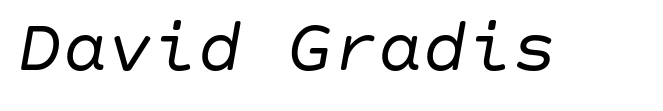
The image shows 75 px regular-weight type, italic (leaning right); set normal letter spacing, not underlined; low stroke contrast and a large x-height.
